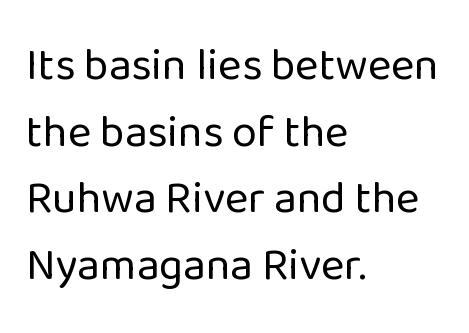
{"serif": "no", "italic": "no", "bold": "no", "weight": "regular", "width": "normal", "stroke_contrast": "low", "x_height": "medium", "monospaced": "no", "underline": "no", "align": "left", "line_spacing": "normal", "line_spacing_ratio": 1.48, "letter_spacing": "normal", "letter_spacing_em": 0.0, "glyph_px": 45}
